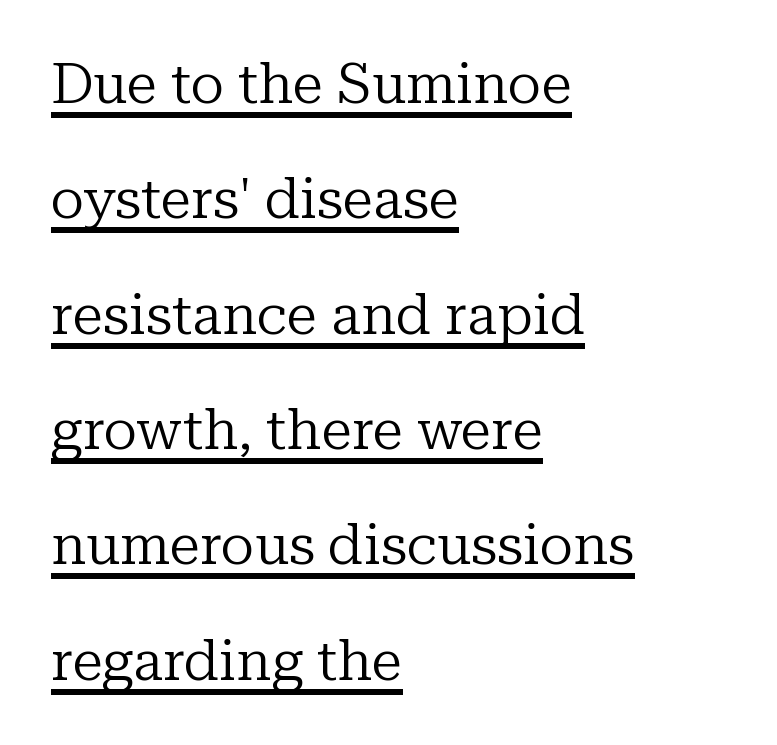
Q: Is the text bold? A: No.
Q: Is the text italic (slanted)? A: No, it is upright.
Q: Is the typeface a serif or a sans-serif typeface? A: Serif.
Q: Is the text underlined? A: Yes.
Q: How is the paragraph aligned? A: Left-aligned.
Q: Is the spacing between letters normal or unusually wide? A: Normal.
Q: Is the spacing between lines tight, normal or loose? A: Loose.
Q: Width (condensed, normal, or wide)? A: Normal.
Q: Stroke contrast? A: Low.
Q: x-height? A: Medium.
Q: Monospaced? A: No.
